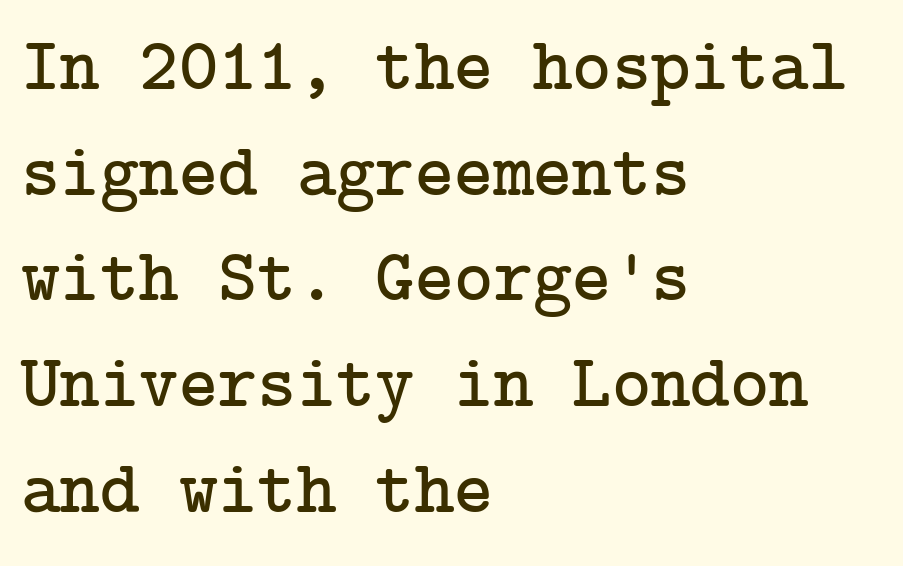
Inter-character spacing is left at the font's built-in metrics. This sample keeps an unexceptional amount of space between lines. Posture: upright roman. A bare baseline throughout the passage.
